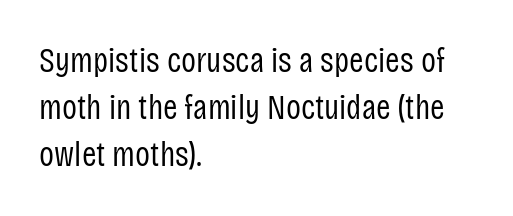
No word sits above an underline. No letter is thick-stroked: the sample isn't bold. The designer left line spacing at the default. This sample uses a sans-serif face. Line starts are locked; line ends wander. The lettering stays uniformly vertical, giving the passage a roman look.
